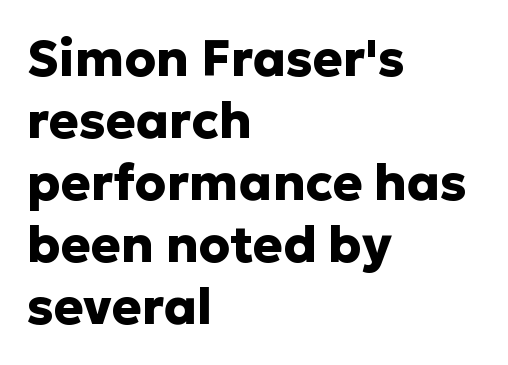
Q: Is the text bold? A: Yes.
Q: Is the text italic (slanted)? A: No, it is upright.
Q: Is the typeface a serif or a sans-serif typeface? A: Sans-serif.
Q: Is the text underlined? A: No.
Q: How is the paragraph aligned? A: Left-aligned.
Q: Is the spacing between letters normal or unusually wide? A: Normal.
Q: Width (condensed, normal, or wide)? A: Normal.
Q: Stroke contrast? A: Low.
Q: x-height? A: Medium.
Q: Monospaced? A: No.
